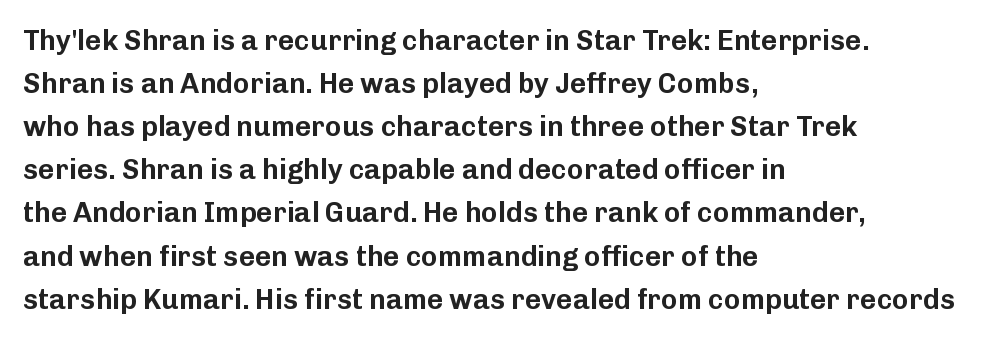
The image shows 28 px sans-serif type, upright; set left-aligned, normal line spacing (1.54x), normal letter spacing, not underlined; low stroke contrast and a medium x-height.
